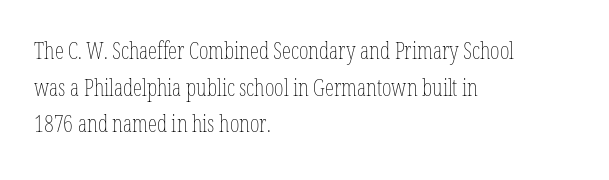
Notice how descenders clear the ascenders below comfortably — that's standard leading. Heft: none added — not bold. Posture: upright roman. The tracking reads as untouched default to a designer's eye. If you drew a ruler down the left edge, every line would touch it.
